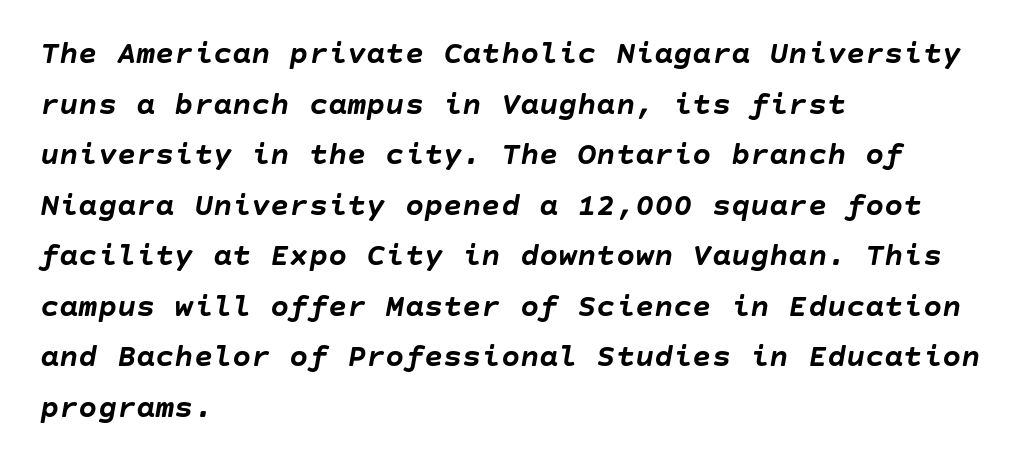
{"italic": "yes", "lean": "right", "slant_degrees": 10, "bold": "yes", "weight": "semibold", "width": "normal", "stroke_contrast": "low", "x_height": "large", "underline": "no", "align": "left", "line_spacing": "normal", "line_spacing_ratio": 1.58, "letter_spacing": "normal", "letter_spacing_em": 0.0, "glyph_px": 32}
